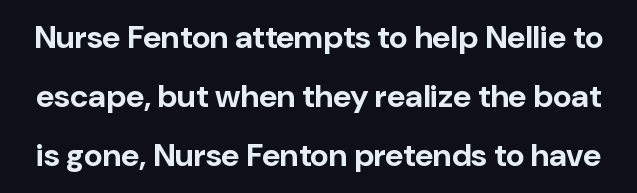
Q: Is the text bold? A: Yes.
Q: Is the text italic (slanted)? A: No, it is upright.
Q: Is the typeface a serif or a sans-serif typeface? A: Sans-serif.
Q: Is the text underlined? A: No.
Q: Is the spacing between letters normal or unusually wide? A: Normal.
Q: Width (condensed, normal, or wide)? A: Normal.
Q: Stroke contrast? A: Low.
Q: x-height? A: Medium.
Q: Monospaced? A: No.
